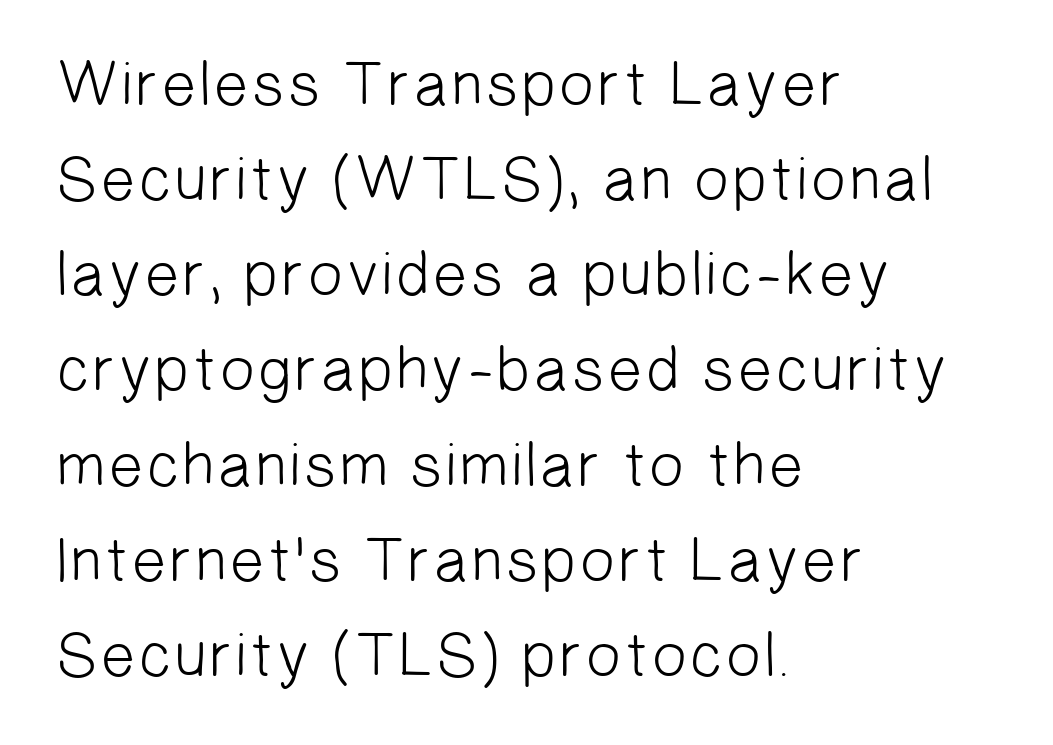
Q: Is the text bold? A: No.
Q: Is the typeface a serif or a sans-serif typeface? A: Sans-serif.
Q: Is the text underlined? A: No.
Q: How is the paragraph aligned? A: Left-aligned.
Q: Is the spacing between letters normal or unusually wide? A: Normal.
Q: Is the spacing between lines tight, normal or loose? A: Normal.
Q: Width (condensed, normal, or wide)? A: Normal.
Q: Stroke contrast? A: Low.
Q: x-height? A: Medium.
Q: Monospaced? A: No.
